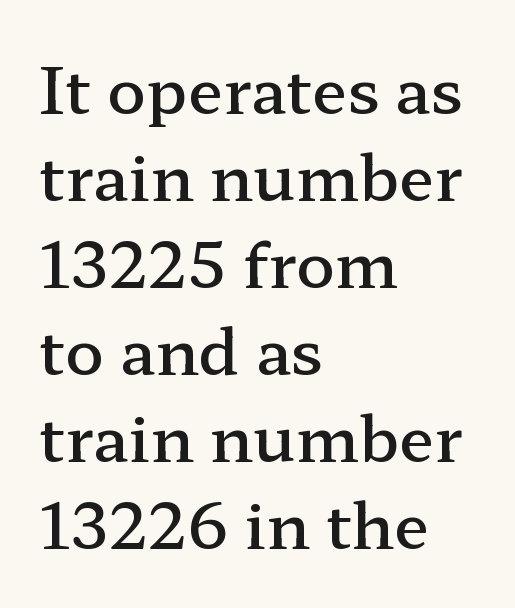
Does extra space separate the letters? No, they use regular spacing. All the whitespace from short lines collects on the right. This sample keeps an unexceptional amount of space between lines. Only glyphs here, with clear space below each row.
